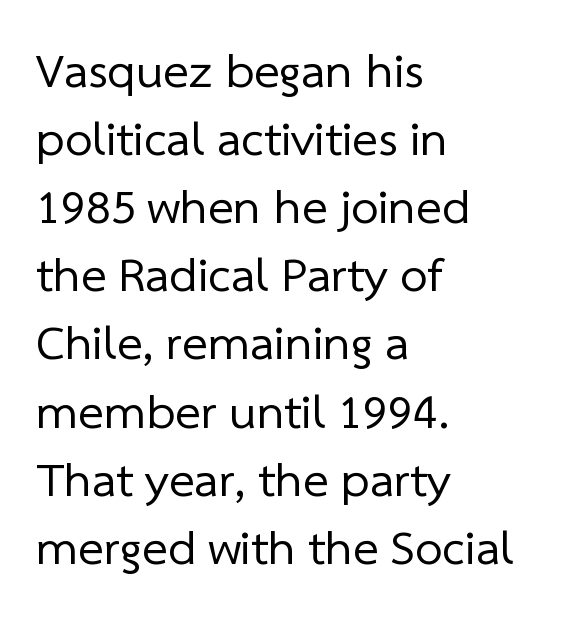
{"serif": "no", "bold": "no", "weight": "regular", "width": "normal", "stroke_contrast": "low", "x_height": "medium", "monospaced": "no", "underline": "no", "align": "left", "line_spacing": "normal", "line_spacing_ratio": 1.39, "letter_spacing": "normal", "letter_spacing_em": 0.0, "glyph_px": 49}
